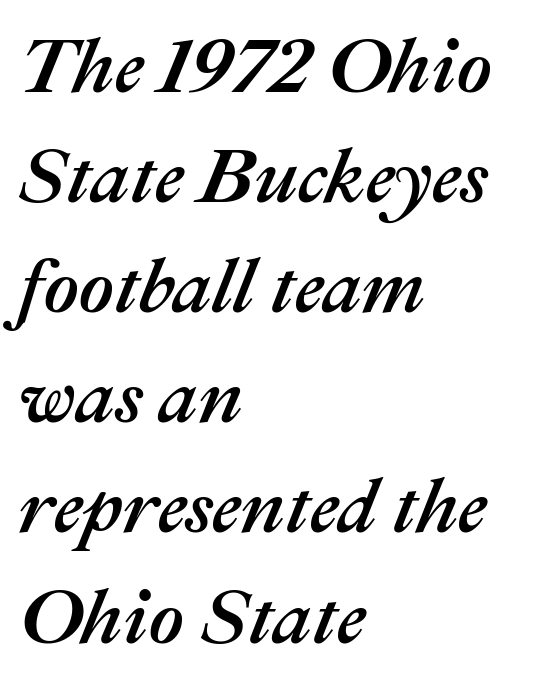
The image shows 77 px text type, italic (leaning right); set left-aligned, normal line spacing (1.43x), normal letter spacing, not underlined; medium stroke contrast and a medium x-height.
